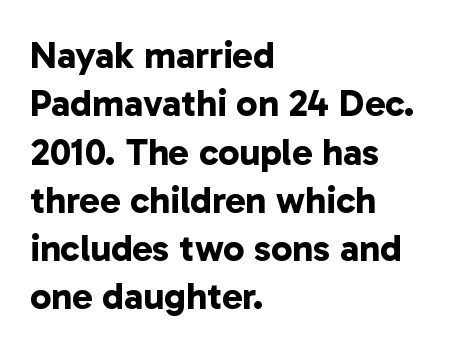
Do the characters align in a grid? No, the font is proportional. Tracking here is standard; glyphs follow each other at the usual distance. The typesetting leans heavy: a genuine bold. The passage shown stacks its lines at a standard gap. The designer went with a sans here, leaving each stem footless. Check under the words: just untouched page.
